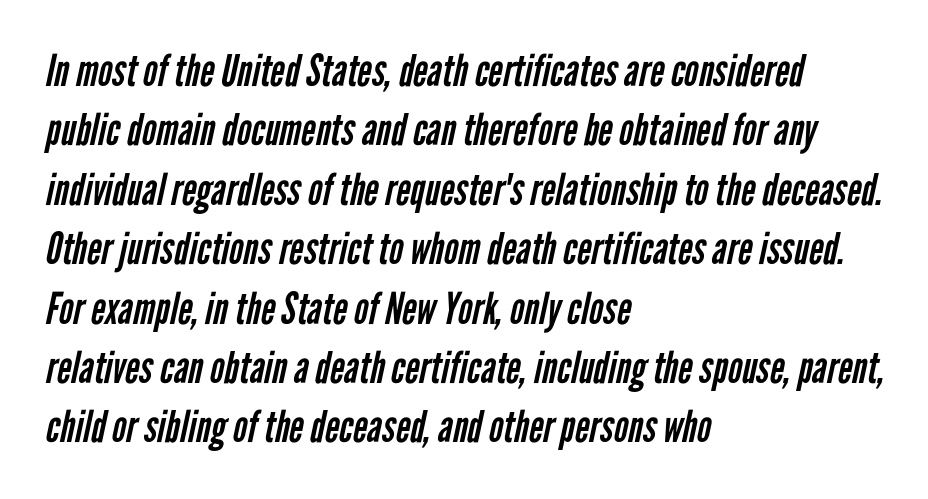
The image shows 44 px regular-weight, condensed sans-serif type; set left-aligned, normal line spacing (1.35x), normal letter spacing, not underlined; low stroke contrast and a medium x-height.
